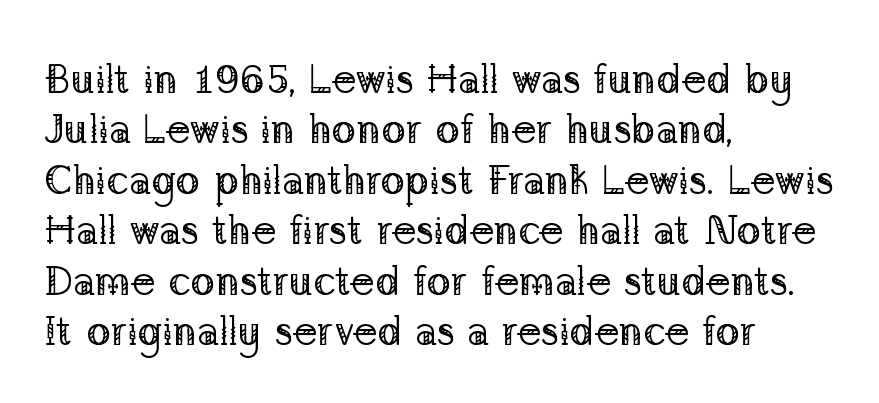
The image shows 41 px regular-weight serif type, upright; set left-aligned, line spacing 1.23x, normal letter spacing, not underlined; low stroke contrast and a medium x-height.
